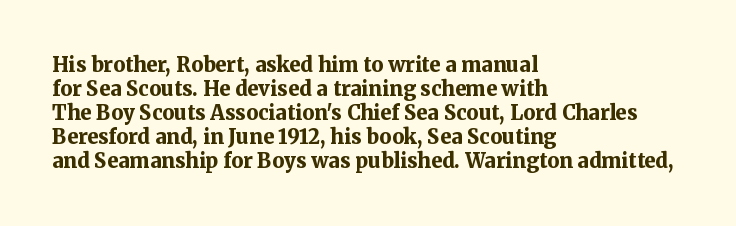
The image shows 20 px bold type, upright; set left-aligned, line spacing 1.2x, normal letter spacing, not underlined.
